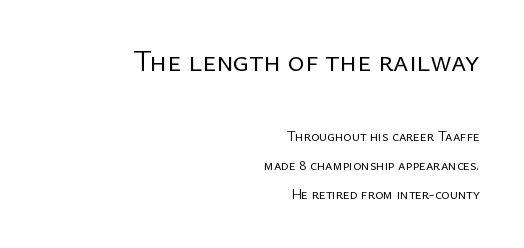
The image shows 29 px regular-weight sans-serif type, upright; set right-aligned, loose line spacing (2.08x), normal letter spacing, not underlined; the first (top) block is 2.07x larger; low stroke contrast and a medium x-height.
